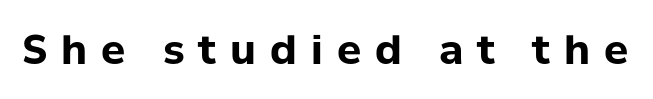
Q: Is the text bold? A: Yes.
Q: Is the text italic (slanted)? A: No, it is upright.
Q: Is the typeface a serif or a sans-serif typeface? A: Sans-serif.
Q: Is the text underlined? A: No.
Q: Is the spacing between letters normal or unusually wide? A: Unusually wide.
Q: Width (condensed, normal, or wide)? A: Normal.
Q: Stroke contrast? A: Low.
Q: x-height? A: Medium.
Q: Monospaced? A: No.
